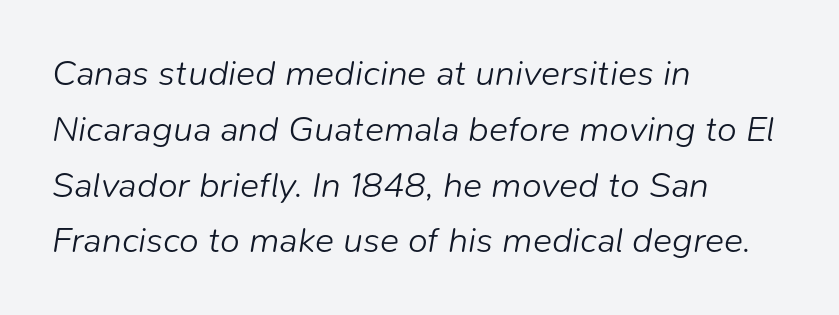
Here the designer chose a conventional face with non-uniform glyph widths. Caption: multi-line text, flush left, ragged right. Type without underlining. Observe the ordinary spacing: letters are neighbours, not strangers. The glyphs look as if they've been sheared to an angle.
